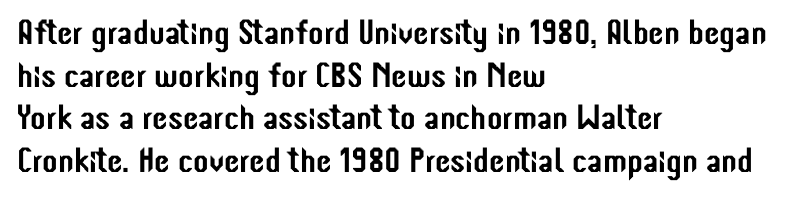
Q: Is the text italic (slanted)? A: No, it is upright.
Q: Is the typeface a serif or a sans-serif typeface? A: Sans-serif.
Q: Is the text underlined? A: No.
Q: How is the paragraph aligned? A: Left-aligned.
Q: Is the spacing between letters normal or unusually wide? A: Normal.
Q: Width (condensed, normal, or wide)? A: Condensed.
Q: Stroke contrast? A: Low.
Q: x-height? A: Medium.
Q: Monospaced? A: No.
